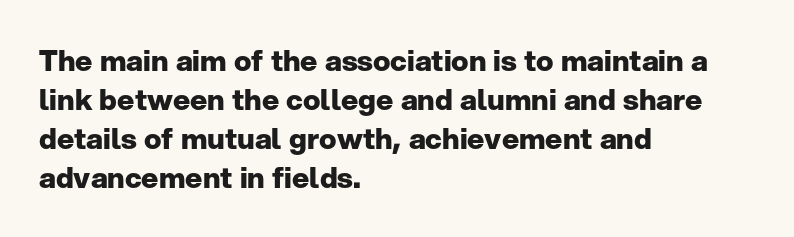
Type without underlining. What stands out about the letter spacing? Nothing — it is the standard amount. Typographic density is high because the face is bold. A typesetter would call this proportional, since set widths differ per character.
